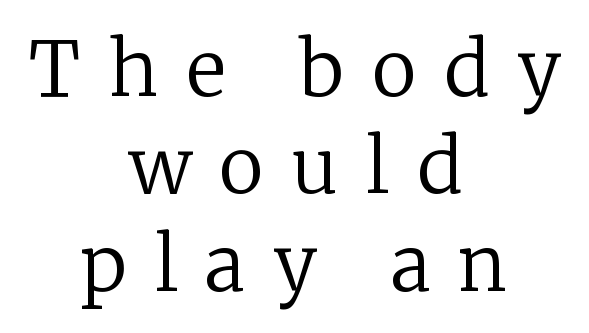
Is this a fixed-width face? No — the glyphs have proportional, varying widths. Stems and bowls with no extra thickness — not bold. Characters follow at a spacing far wider than the type designer built in. The designer went with a serif here, giving each stem small feet.
